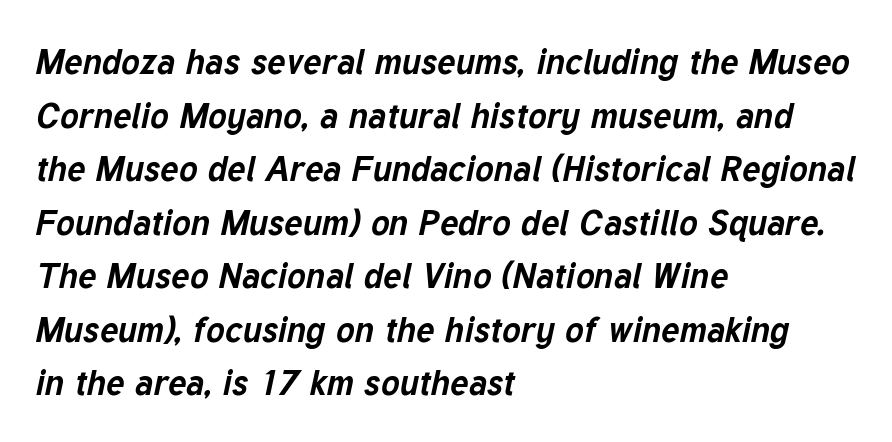
Q: Is the text bold? A: Yes.
Q: Is the text italic (slanted)? A: Yes, it leans right by about 12 degrees.
Q: Is the text underlined? A: No.
Q: How is the paragraph aligned? A: Left-aligned.
Q: Is the spacing between letters normal or unusually wide? A: Normal.
Q: Is the spacing between lines tight, normal or loose? A: Normal.
Q: Width (condensed, normal, or wide)? A: Normal.
Q: Stroke contrast? A: Low.
Q: x-height? A: Medium.
Q: Monospaced? A: No.
